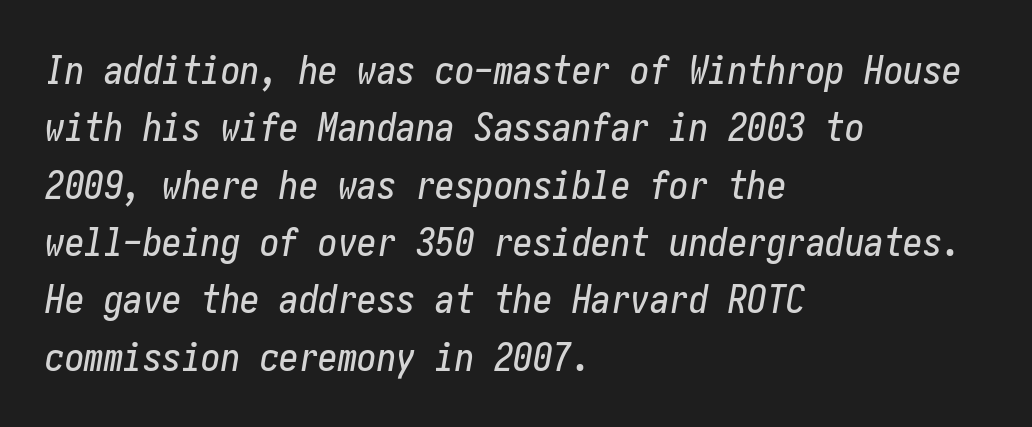
Regular leading. The typography opts for an oblique posture over an upright one. Only glyphs here, with clear space below each row. Left-aligned paragraph, ragged on the right. Glyph-to-glyph distance matches everyday printed text.
